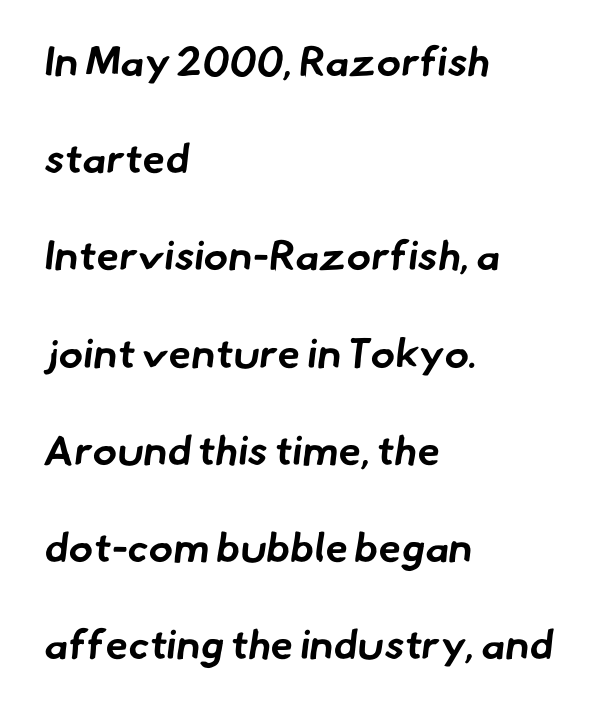
The image shows 41 px bold sans-serif type; set left-aligned, loose line spacing (2.37x), normal letter spacing, not underlined; low stroke contrast and a small x-height.
